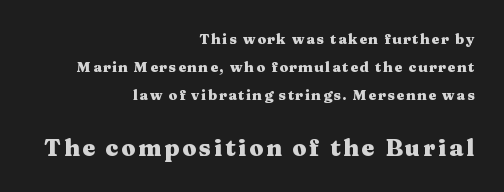
The image shows 23 px bold type, upright; set right-aligned, loose line spacing (2.01x), not underlined; the second (bottom) block is 1.64x larger.
